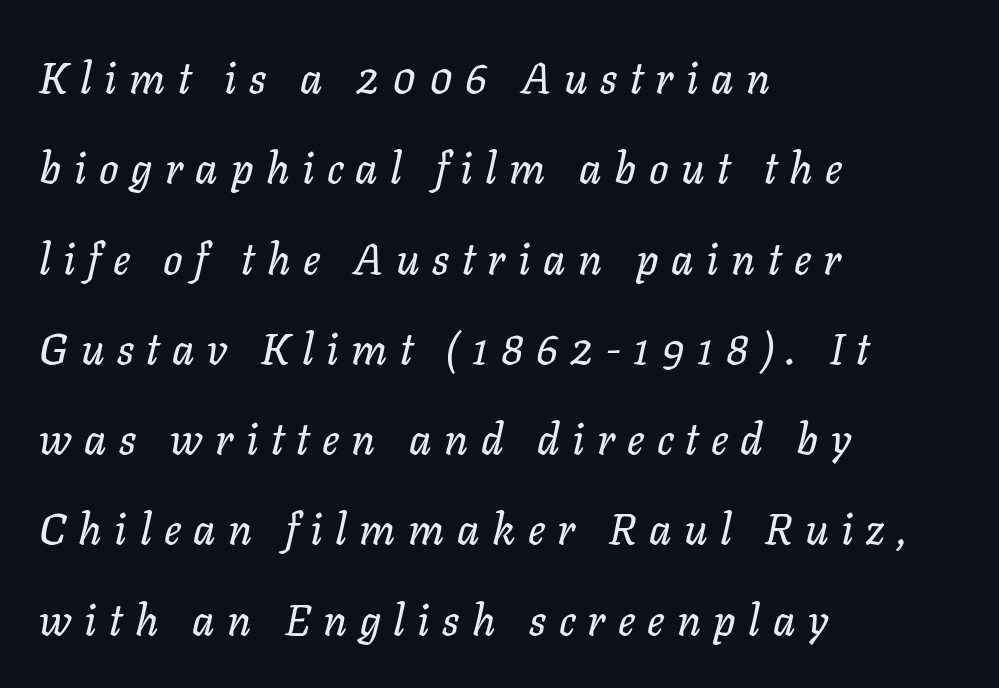
The rendering anchors every line to the left-hand side. These lines are rendered in a variable-pitch font. Would a proofreader flag this as italicized? Yes. The passage shown has open, widely tracked lettering throughout. Line spacing here is loose. A clean baseline with only descenders dipping below it.
